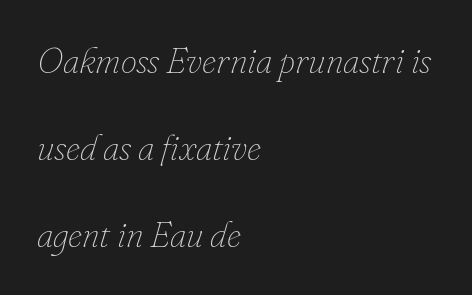
Bold? No — there's no thickening of the strokes. The designer dialed line spacing up above the default. The whole block is typeset with a tilt. These lines are rendered in a variable-pitch font. The compositor pushed each line to the left boundary.
